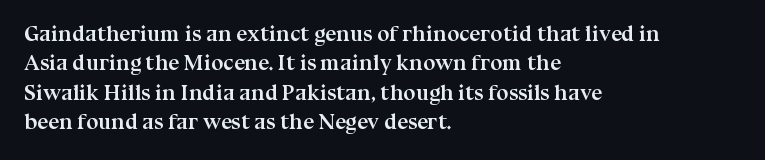
{"italic": "no", "bold": "yes", "underline": "no", "align": "left", "line_spacing": "normal", "line_spacing_ratio": 1.34, "letter_spacing": "normal", "letter_spacing_em": 0.0, "glyph_px": 22}
